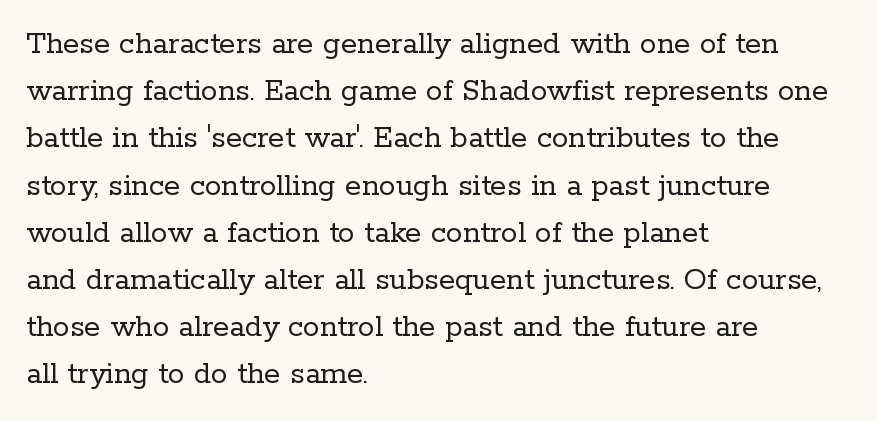
{"serif": "yes", "italic": "no", "bold": "no", "weight": "regular", "width": "normal", "stroke_contrast": "low", "x_height": "medium", "monospaced": "no", "underline": "no", "align": "left", "line_spacing": "normal", "line_spacing_ratio": 1.43, "letter_spacing": "normal", "letter_spacing_em": 0.0, "glyph_px": 33}
